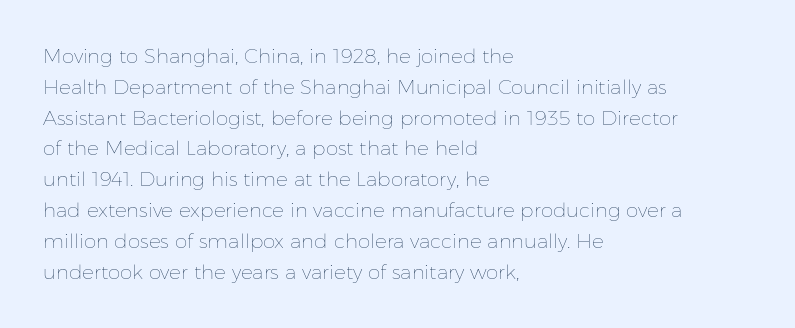
{"italic": "no", "bold": "no", "underline": "no", "align": "left", "line_spacing": "normal", "line_spacing_ratio": 1.54, "letter_spacing": "normal", "letter_spacing_em": 0.0, "glyph_px": 20}
